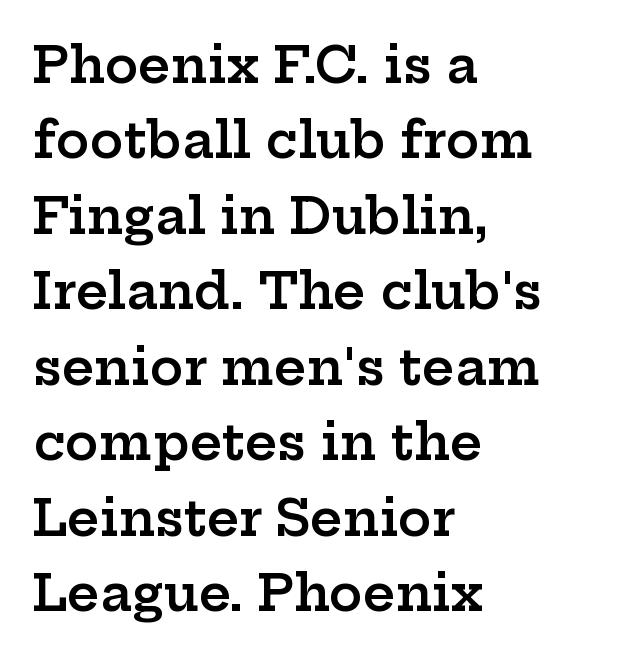
Q: Is the text bold? A: Semi-bold.
Q: Is the text italic (slanted)? A: No, it is upright.
Q: Is the typeface a serif or a sans-serif typeface? A: Serif.
Q: Is the text underlined? A: No.
Q: How is the paragraph aligned? A: Left-aligned.
Q: Is the spacing between letters normal or unusually wide? A: Normal.
Q: Is the spacing between lines tight, normal or loose? A: Normal.
Q: Width (condensed, normal, or wide)? A: Wide.
Q: Stroke contrast? A: Low.
Q: x-height? A: Medium.
Q: Monospaced? A: No.
